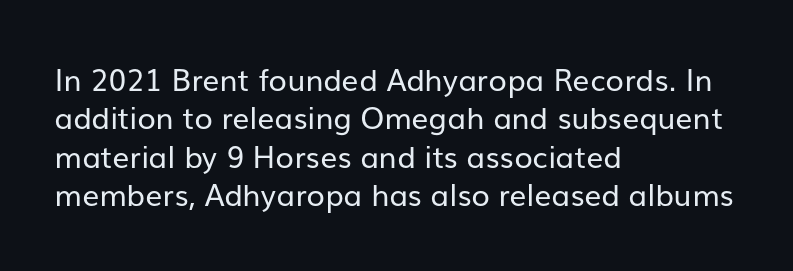
Q: Is the text bold? A: No.
Q: Is the text italic (slanted)? A: No, it is upright.
Q: Is the typeface a serif or a sans-serif typeface? A: Sans-serif.
Q: Is the text underlined? A: No.
Q: How is the paragraph aligned? A: Left-aligned.
Q: Is the spacing between letters normal or unusually wide? A: Normal.
Q: Is the spacing between lines tight, normal or loose? A: Normal.
Q: Width (condensed, normal, or wide)? A: Normal.
Q: Stroke contrast? A: Low.
Q: x-height? A: Medium.
Q: Monospaced? A: No.
